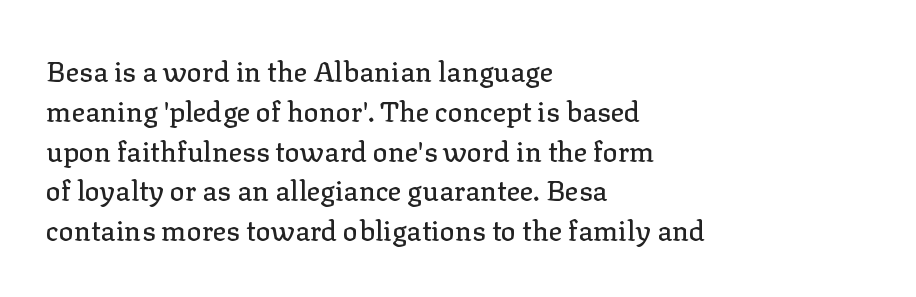
The image shows 28 px serif type, upright; set left-aligned, normal line spacing (1.42x), normal letter spacing, not underlined; low stroke contrast and a medium x-height.
